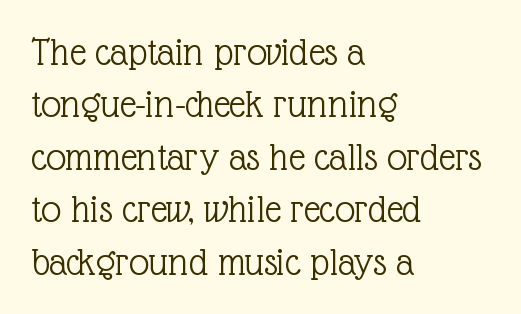
Quick note: not italic, upright. Weight: in the light-to-regular range. You could call the tracking neutral — neither tight nor loose. The passage is arranged the way most books set body copy — flush left. Summary of vertical rhythm: regular, with standard interline spacing. Rule under the text: the space is simply empty.
